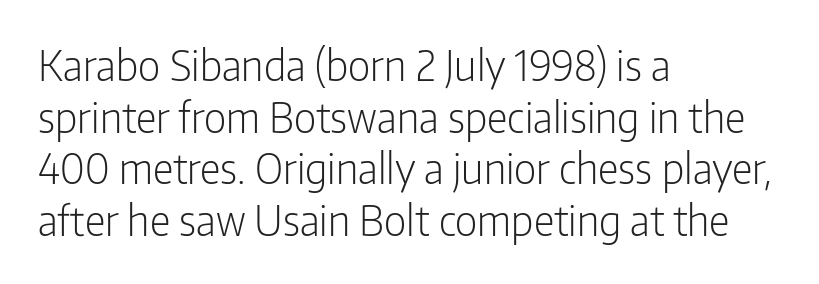
The image shows 41 px light, condensed sans-serif type, upright; set left-aligned, normal line spacing (1.26x), normal letter spacing, not underlined; low stroke contrast and a medium x-height.
